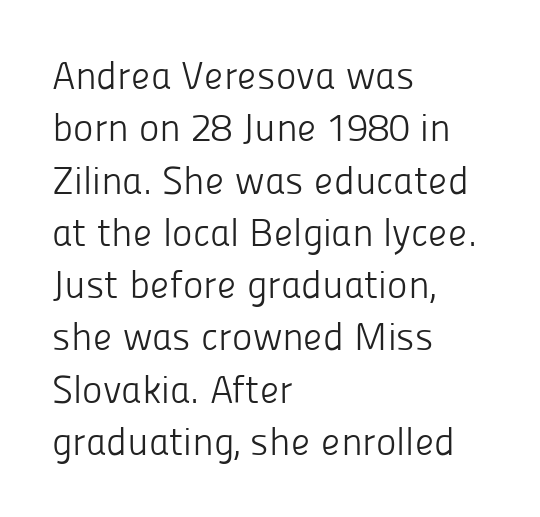
Does extra space separate the letters? No, they use regular spacing. A typesetter would mark this as roman, not italic. The line-height multiplier appears to be the usual default. This rendering features lettering with no underline.
